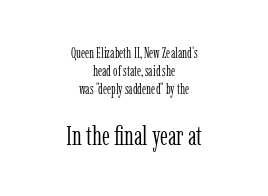
Q: Is the text bold? A: No.
Q: Is the text italic (slanted)? A: No, it is upright.
Q: Is the text underlined? A: No.
Q: How is the paragraph aligned? A: Centered.
Q: Is the spacing between letters normal or unusually wide? A: Normal.
Q: Is the spacing between lines tight, normal or loose? A: Normal.
Q: Which block of text is set in a larger size, the first (top) or the second (bottom)? A: The second (bottom) one.
